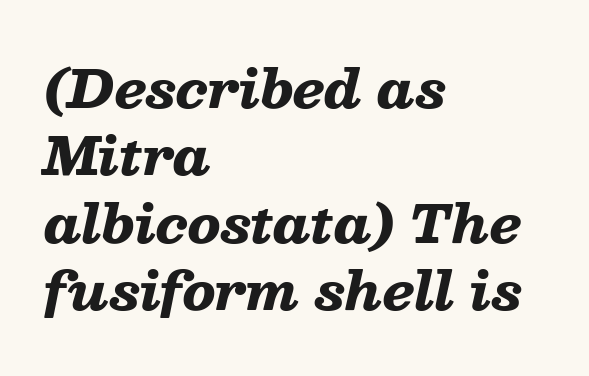
Q: Is the text bold? A: Yes.
Q: Is the text italic (slanted)? A: Yes, it leans right by about 13 degrees.
Q: Is the text underlined? A: No.
Q: How is the paragraph aligned? A: Left-aligned.
Q: Is the spacing between letters normal or unusually wide? A: Normal.
Q: Is the spacing between lines tight, normal or loose? A: Normal.
Q: Width (condensed, normal, or wide)? A: Wide.
Q: Stroke contrast? A: Low.
Q: x-height? A: Medium.
Q: Monospaced? A: No.
